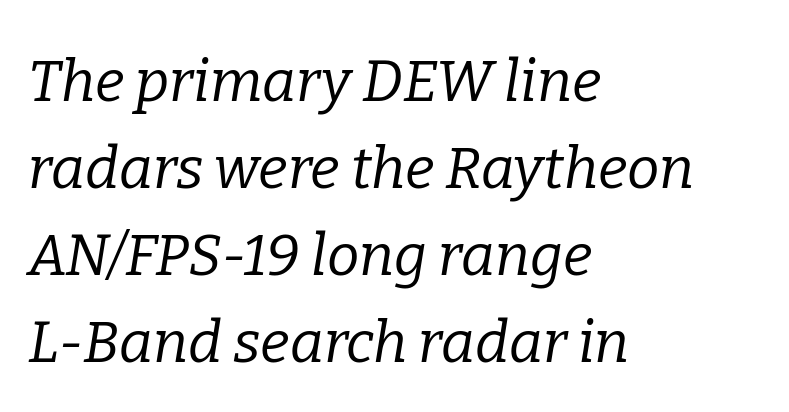
Emphasis-style slanted type is in use. Caption: multi-line text, flush left, ragged right. The rendering keeps characters at their native spacing. This sample keeps an unexceptional amount of space between lines. Note the varied advance widths — an 'i' is clearly narrower than an 'm'.
